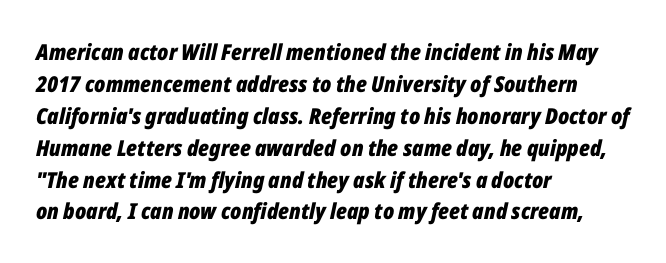
The image shows 22 px bold type, italic (leaning right); set left-aligned, normal line spacing (1.45x), normal letter spacing, not underlined.
